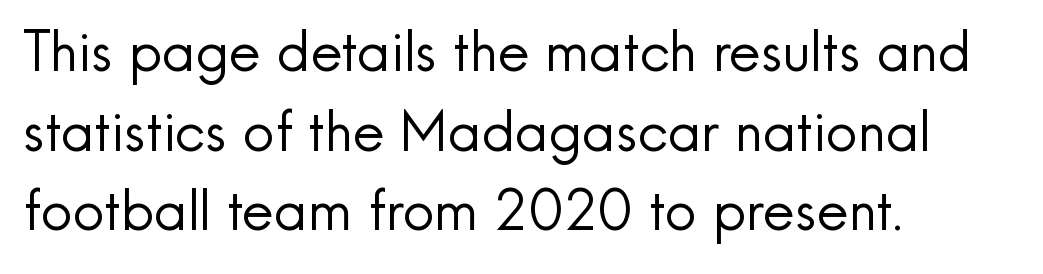
The image shows 56 px regular-weight sans-serif type, upright; set left-aligned, normal line spacing (1.42x), normal letter spacing, not underlined; a small x-height.
